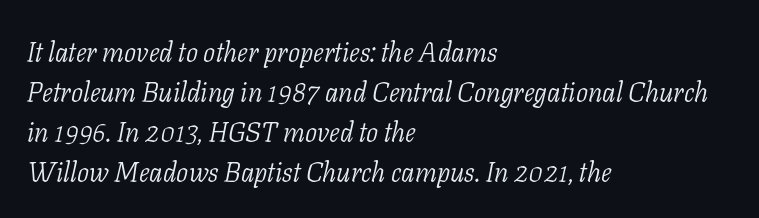
Notice how the stems are inclined rather than vertical — that's the hallmark of italics. Has an underline been added? It has not. No extra tracking has been applied to these lines. How would I describe the line gaps? Plain and ordinary.
